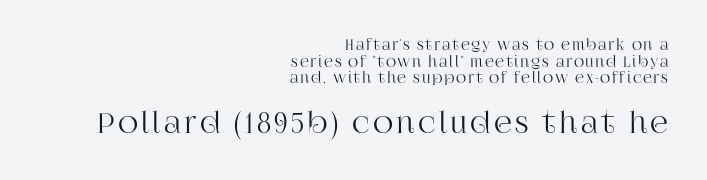
{"serif": "yes", "italic": "no", "width": "normal", "stroke_contrast": "high", "x_height": "large", "monospaced": "no", "underline": "no", "align": "right", "line_spacing_ratio": 1.19, "larger_block": "second", "size_ratio": 2.0, "glyph_px": 28}
